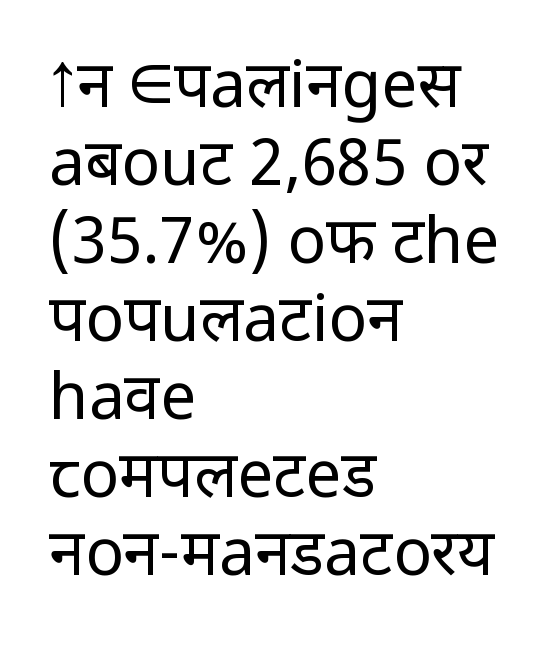
The image shows 64 px regular-weight sans-serif type, upright; set left-aligned, line spacing 1.22x, normal letter spacing, not underlined; low stroke contrast and a medium x-height.
